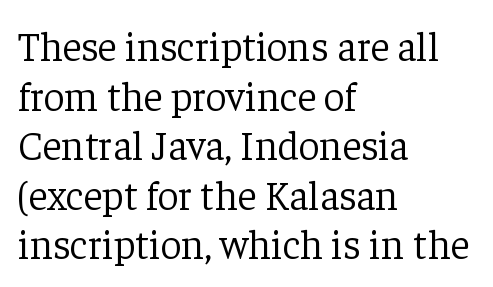
{"serif": "yes", "italic": "no", "bold": "no", "weight": "light", "width": "normal", "stroke_contrast": "low", "x_height": "medium", "monospaced": "no", "underline": "no", "align": "left", "line_spacing_ratio": 1.21, "letter_spacing": "normal", "letter_spacing_em": 0.0, "glyph_px": 41}
